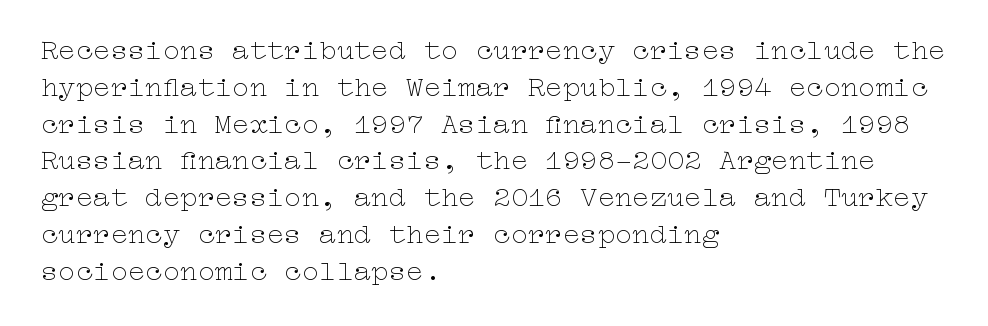
The image shows 29 px thin, wide type, upright; set left-aligned, normal line spacing (1.27x), normal letter spacing, not underlined; low stroke contrast and a medium x-height.
